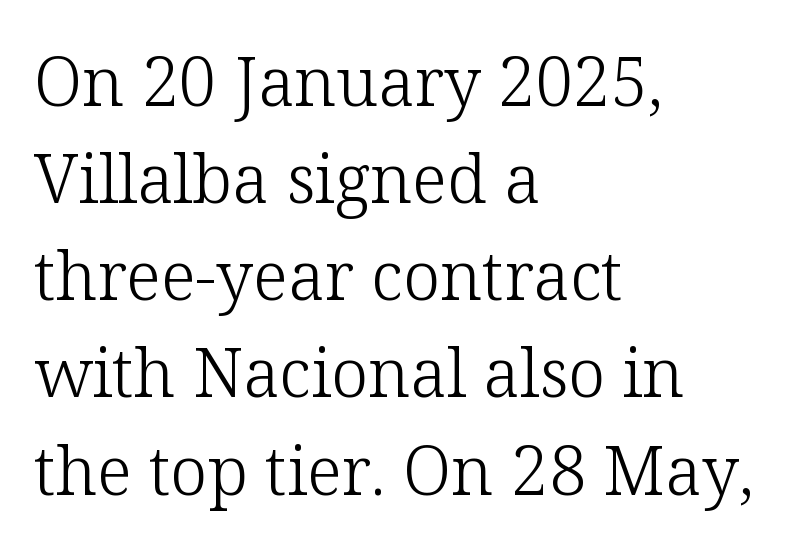
The image shows 67 px light serif type, upright; set left-aligned, normal line spacing (1.45x), normal letter spacing, not underlined; low stroke contrast and a medium x-height.
